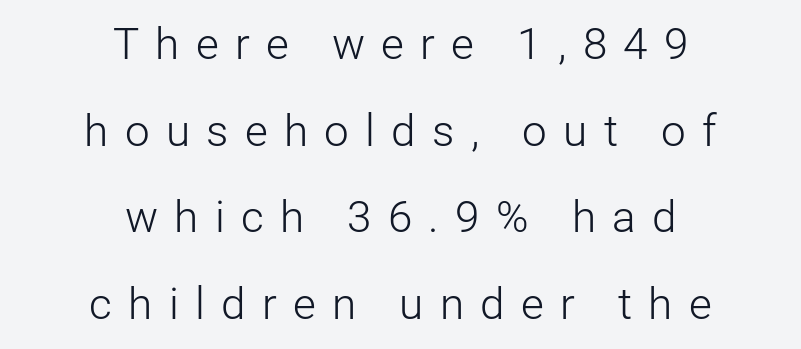
The image shows 44 px light sans-serif type, upright; set centered, loose line spacing (1.97x), unusually wide letter spacing (+0.37 em), not underlined; low stroke contrast and a medium x-height.
